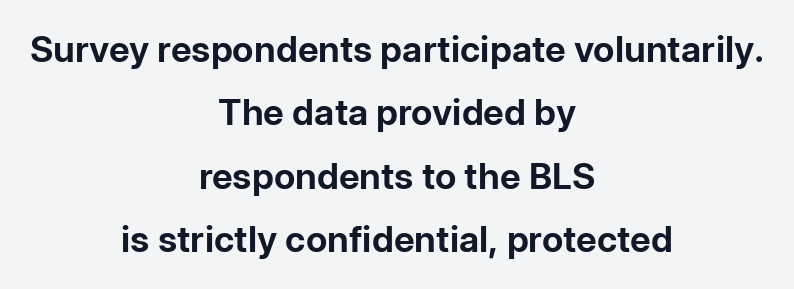
The image shows 36 px bold sans-serif type, upright; set centered, line spacing 1.76x, normal letter spacing, not underlined; low stroke contrast and a medium x-height.
